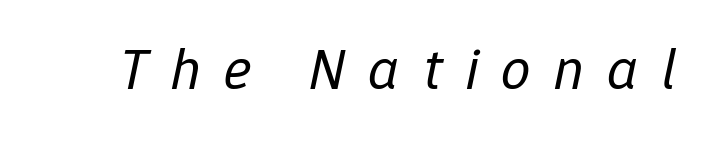
Observe the wide spacing: letters keep a clear distance from each other. The string is rendered with underlining switched off. Slanted lettering throughout. Think of a printed novel: that variable character pitch is what you see here.
